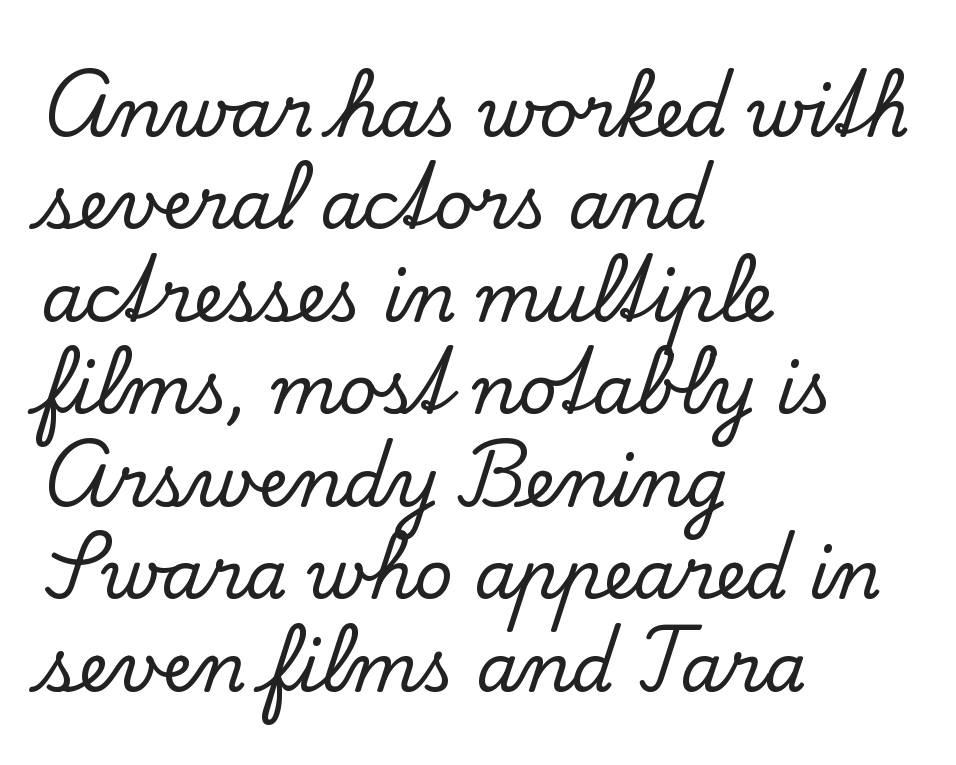
Q: Is the text italic (slanted)? A: Yes.
Q: Is the typeface a serif or a sans-serif typeface? A: Serif.
Q: Is the text underlined? A: No.
Q: How is the paragraph aligned? A: Left-aligned.
Q: Is the spacing between letters normal or unusually wide? A: Normal.
Q: Is the spacing between lines tight, normal or loose? A: Normal.
Q: Width (condensed, normal, or wide)? A: Normal.
Q: Stroke contrast? A: Low.
Q: x-height? A: Small.
Q: Monospaced? A: No.
